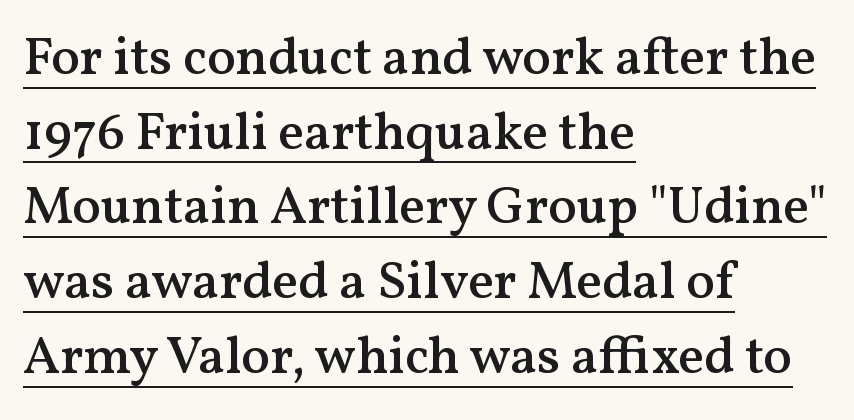
Q: Is the text bold? A: Semi-bold.
Q: Is the text italic (slanted)? A: No, it is upright.
Q: Is the typeface a serif or a sans-serif typeface? A: Serif.
Q: Is the text underlined? A: Yes.
Q: How is the paragraph aligned? A: Left-aligned.
Q: Is the spacing between letters normal or unusually wide? A: Normal.
Q: Is the spacing between lines tight, normal or loose? A: Normal.
Q: Width (condensed, normal, or wide)? A: Normal.
Q: Stroke contrast? A: Medium.
Q: x-height? A: Medium.
Q: Monospaced? A: No.
